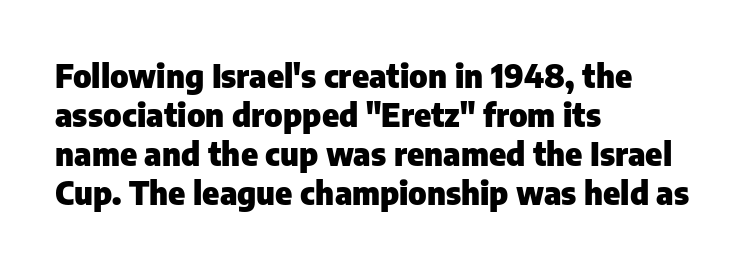
Q: Is the text bold? A: Yes.
Q: Is the text italic (slanted)? A: No, it is upright.
Q: Is the typeface a serif or a sans-serif typeface? A: Sans-serif.
Q: Is the text underlined? A: No.
Q: How is the paragraph aligned? A: Left-aligned.
Q: Is the spacing between letters normal or unusually wide? A: Normal.
Q: Width (condensed, normal, or wide)? A: Normal.
Q: Stroke contrast? A: Low.
Q: x-height? A: Medium.
Q: Monospaced? A: No.
